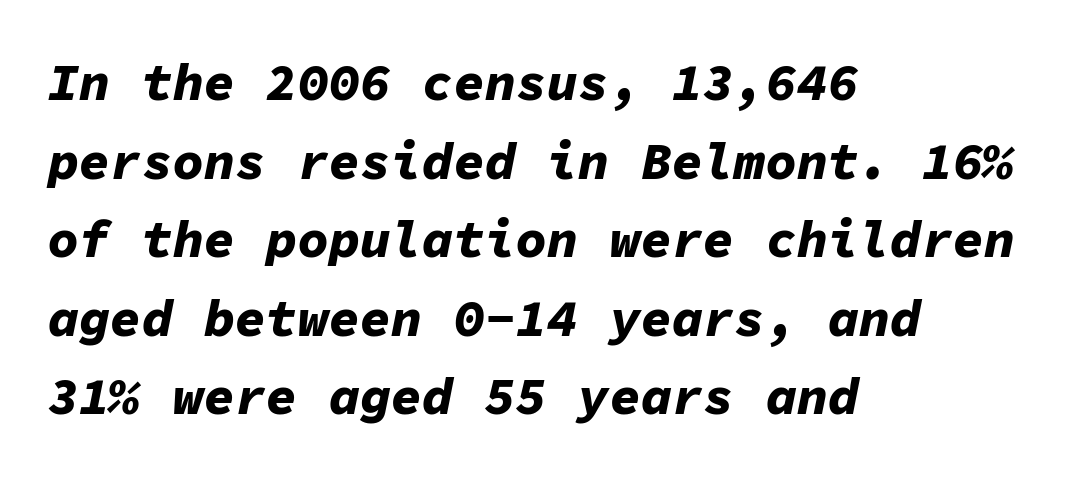
{"italic": "yes", "lean": "right", "slant_degrees": 11, "bold": "yes", "weight": "bold", "width": "normal", "stroke_contrast": "low", "x_height": "medium", "monospaced": "yes", "underline": "no", "align": "left", "line_spacing": "normal", "line_spacing_ratio": 1.51, "letter_spacing": "normal", "letter_spacing_em": 0.0, "glyph_px": 52}
